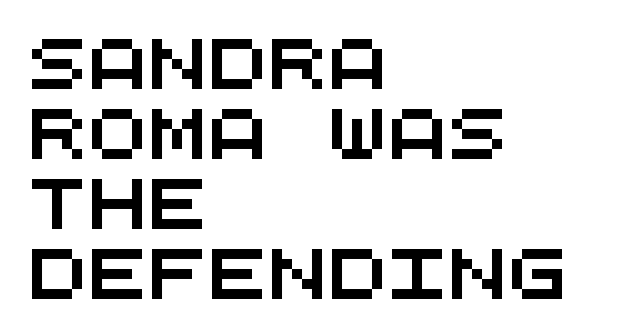
Q: Is the typeface a serif or a sans-serif typeface? A: Sans-serif.
Q: Is the text underlined? A: No.
Q: How is the paragraph aligned? A: Left-aligned.
Q: Is the spacing between letters normal or unusually wide? A: Normal.
Q: Is the spacing between lines tight, normal or loose? A: Normal.
Q: Width (condensed, normal, or wide)? A: Wide.
Q: Stroke contrast? A: Medium.
Q: x-height? A: Large.
Q: Monospaced? A: Yes.
